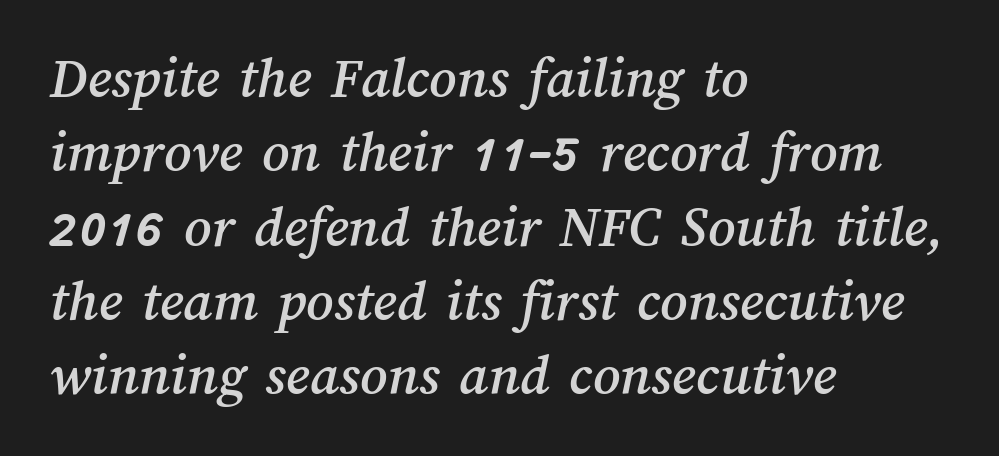
Q: Is the text underlined? A: No.
Q: How is the paragraph aligned? A: Left-aligned.
Q: Is the spacing between letters normal or unusually wide? A: Normal.
Q: Is the spacing between lines tight, normal or loose? A: Normal.
Q: Width (condensed, normal, or wide)? A: Normal.
Q: Stroke contrast? A: Medium.
Q: x-height? A: Medium.
Q: Monospaced? A: No.
